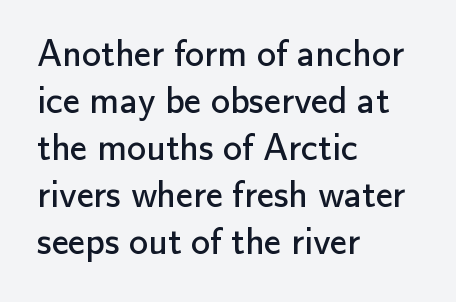
{"serif": "no", "italic": "no", "bold": "no", "weight": "regular", "width": "normal", "stroke_contrast": "low", "x_height": "small", "monospaced": "no", "underline": "no", "align": "left", "line_spacing_ratio": 1.24, "letter_spacing": "normal", "letter_spacing_em": 0.0, "glyph_px": 38}
